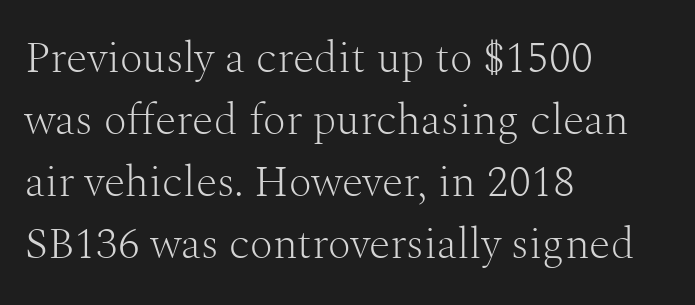
The face looks like a standard text weight, possibly lighter. This is roman type, the default non-slanted kind. The foot of each line stays bare and open. Look at the bottom of the vertical strokes: they flare into serifs here. Do the characters align in a grid? No, the font is proportional.
